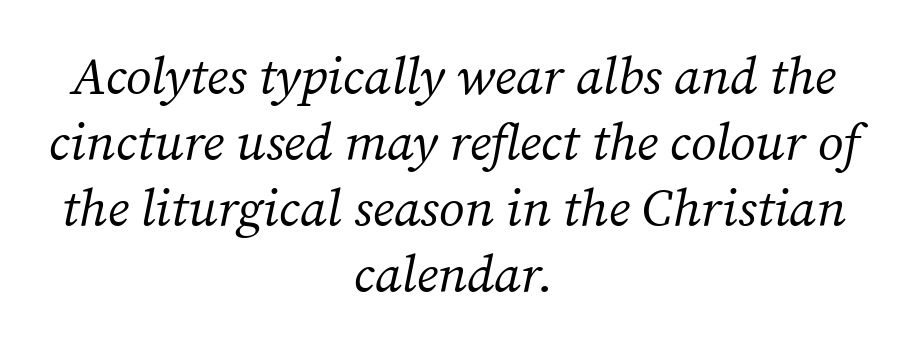
Q: Is the text bold? A: No.
Q: Is the text italic (slanted)? A: Yes, it leans right by about 12 degrees.
Q: Is the typeface a serif or a sans-serif typeface? A: Serif.
Q: Is the text underlined? A: No.
Q: How is the paragraph aligned? A: Centered.
Q: Is the spacing between letters normal or unusually wide? A: Normal.
Q: Is the spacing between lines tight, normal or loose? A: Normal.
Q: Width (condensed, normal, or wide)? A: Normal.
Q: Stroke contrast? A: Medium.
Q: x-height? A: Medium.
Q: Monospaced? A: No.
